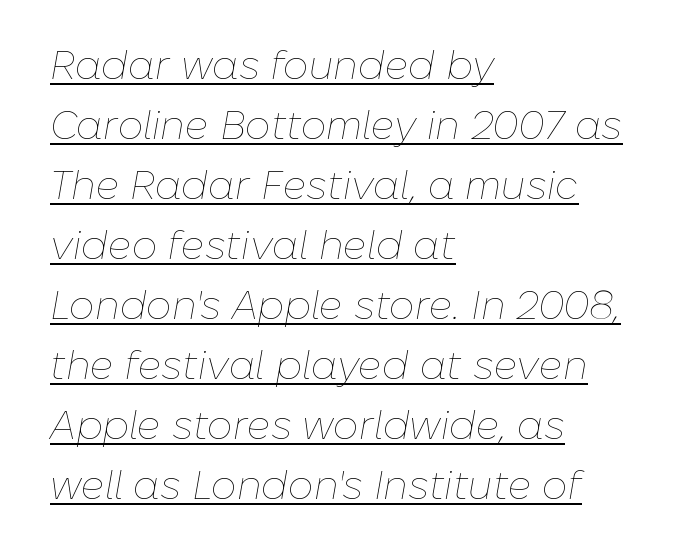
Compared with a typical body face, this is equally light or lighter still. Slanted lettering throughout. The rendering uses the underline text-decoration. Does the leading feel generous? No, just average. Each letter keeps its own natural width here, so spacing adapts to shape. Compared with a centered layout, this one pins lines to the left instead.
